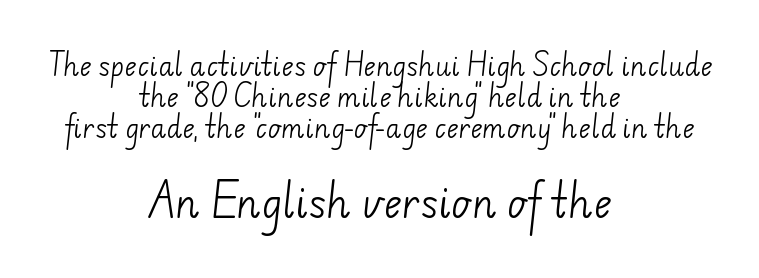
{"serif": "no", "bold": "no", "weight": "light", "width": "normal", "stroke_contrast": "low", "x_height": "small", "monospaced": "no", "underline": "no", "align": "center", "line_spacing_ratio": 1.2, "letter_spacing": "normal", "letter_spacing_em": 0.0, "larger_block": "second", "size_ratio": 1.5, "glyph_px": 39}
